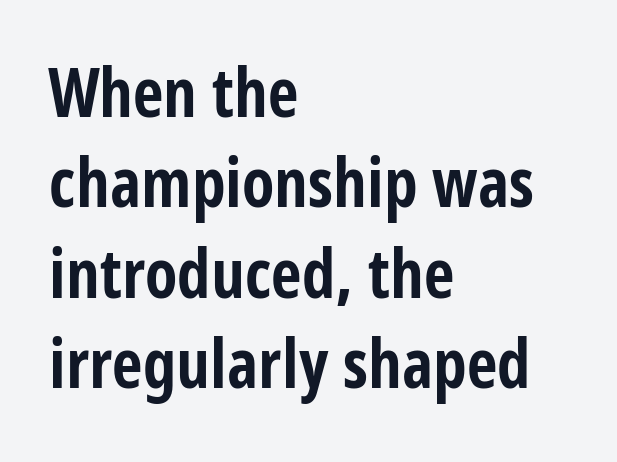
Does the leading feel generous? No, just average. In CSS terms this would be text-align: left. Anything drawn beneath the words? Only blank space. Proportional: the letters do not fall into vertical columns. The passage shown is typeset with a sans-serif family.
